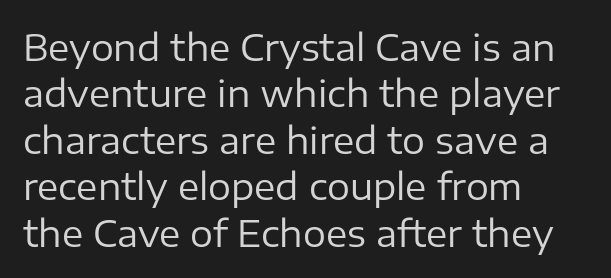
{"serif": "no", "italic": "no", "bold": "no", "weight": "regular", "width": "normal", "stroke_contrast": "low", "x_height": "medium", "monospaced": "no", "underline": "no", "align": "left", "line_spacing": "normal", "line_spacing_ratio": 1.29, "letter_spacing": "normal", "letter_spacing_em": 0.0, "glyph_px": 36}
